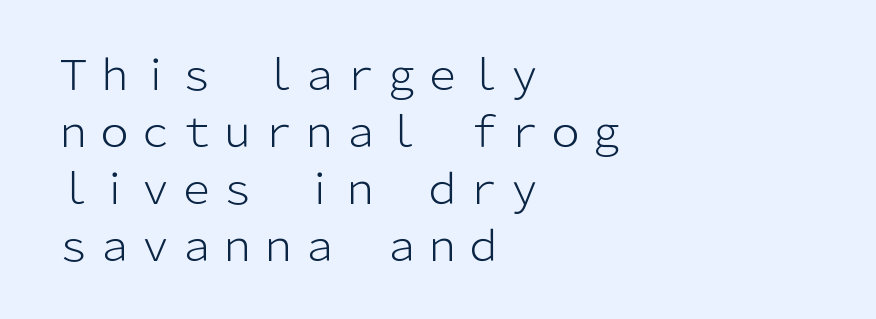
Caption: multi-line text, flush left, ragged right. The rendering shows plain stroke endings on the letterforms — a sans-serif design. Think standard paragraph weight, or any step lighter than that. Regular leading. The rendering keeps characters at their native spacing.
